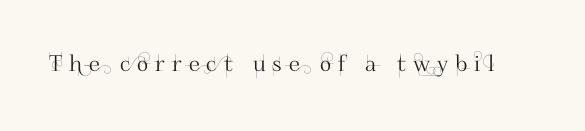
The font's upright variant was chosen for this text. Letter spacing: wide. Type without underlining.
